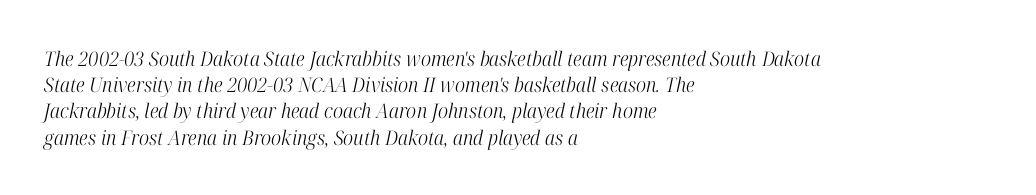
{"italic": "yes", "lean": "right", "slant_degrees": 12, "bold": "no", "underline": "no", "align": "left", "line_spacing": "normal", "line_spacing_ratio": 1.31, "letter_spacing": "normal", "letter_spacing_em": 0.0, "glyph_px": 20}
